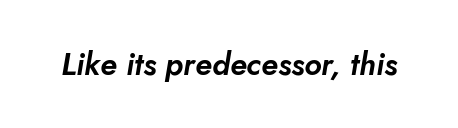
The image shows 31 px sans-serif type; set normal letter spacing, not underlined; low stroke contrast and a small x-height.
